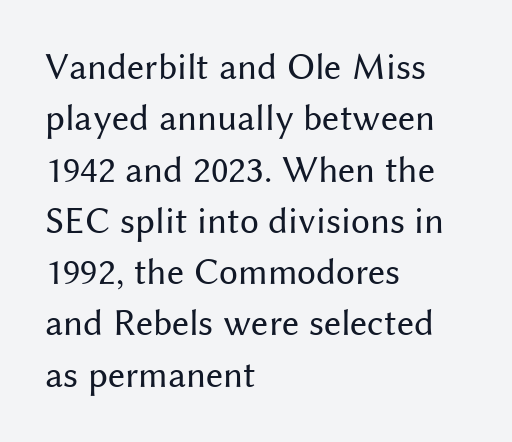
Q: Is the text bold? A: No.
Q: Is the text italic (slanted)? A: No, it is upright.
Q: Is the typeface a serif or a sans-serif typeface? A: Sans-serif.
Q: Is the text underlined? A: No.
Q: How is the paragraph aligned? A: Left-aligned.
Q: Is the spacing between letters normal or unusually wide? A: Normal.
Q: Is the spacing between lines tight, normal or loose? A: Normal.
Q: Width (condensed, normal, or wide)? A: Normal.
Q: Stroke contrast? A: Medium.
Q: x-height? A: Medium.
Q: Monospaced? A: No.
